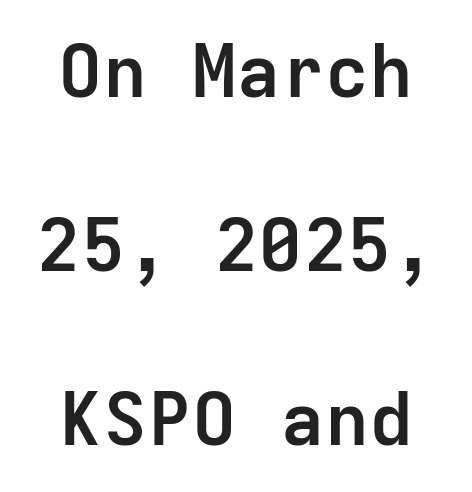
The image shows 74 px semibold sans-serif type, upright, monospaced; set centered, loose line spacing (2.35x), normal letter spacing, not underlined; low stroke contrast and a medium x-height.
